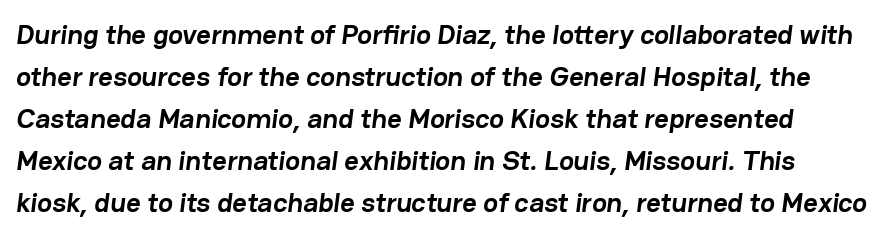
{"serif": "no", "bold": "yes", "weight": "semibold", "width": "normal", "stroke_contrast": "low", "x_height": "medium", "monospaced": "no", "underline": "no", "line_spacing": "normal", "line_spacing_ratio": 1.5, "letter_spacing": "normal", "letter_spacing_em": 0.0, "glyph_px": 28}
